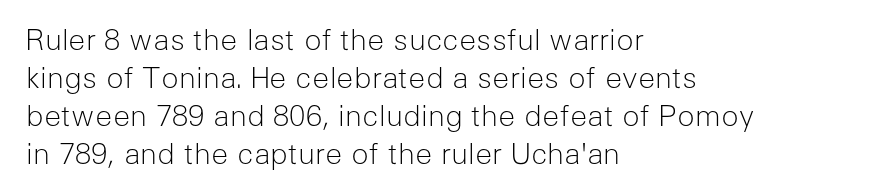
Q: Is the text bold? A: No.
Q: Is the text italic (slanted)? A: No, it is upright.
Q: Is the typeface a serif or a sans-serif typeface? A: Sans-serif.
Q: Is the text underlined? A: No.
Q: How is the paragraph aligned? A: Left-aligned.
Q: Is the spacing between letters normal or unusually wide? A: Normal.
Q: Is the spacing between lines tight, normal or loose? A: Normal.
Q: Width (condensed, normal, or wide)? A: Normal.
Q: Stroke contrast? A: Low.
Q: x-height? A: Medium.
Q: Monospaced? A: No.
